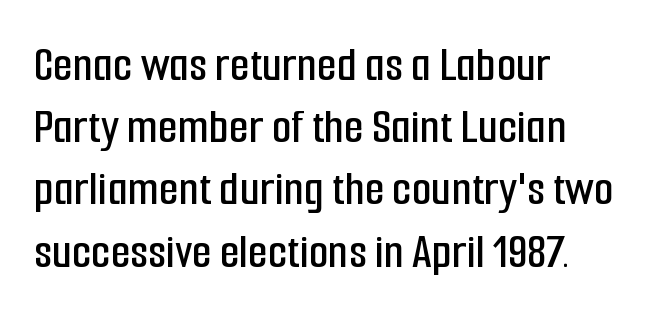
Q: Is the text italic (slanted)? A: No, it is upright.
Q: Is the typeface a serif or a sans-serif typeface? A: Sans-serif.
Q: Is the text underlined? A: No.
Q: How is the paragraph aligned? A: Left-aligned.
Q: Is the spacing between letters normal or unusually wide? A: Normal.
Q: Width (condensed, normal, or wide)? A: Condensed.
Q: Stroke contrast? A: Low.
Q: x-height? A: Medium.
Q: Monospaced? A: No.
